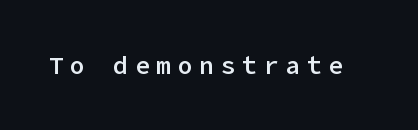
Every stem runs plumb, perpendicular to the baseline. The rendering inserts visible extra space after every character. Any mark beneath the type? The region is blank. The sample has been set in demibold, a notch under bold.
